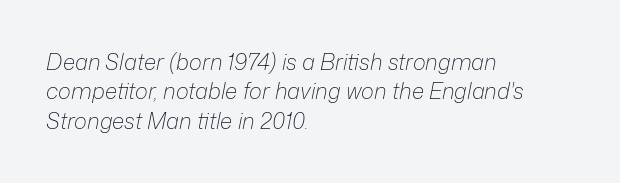
The image shows 22 px text type, italic (leaning right); set left-aligned, normal line spacing (1.34x), normal letter spacing, not underlined.
